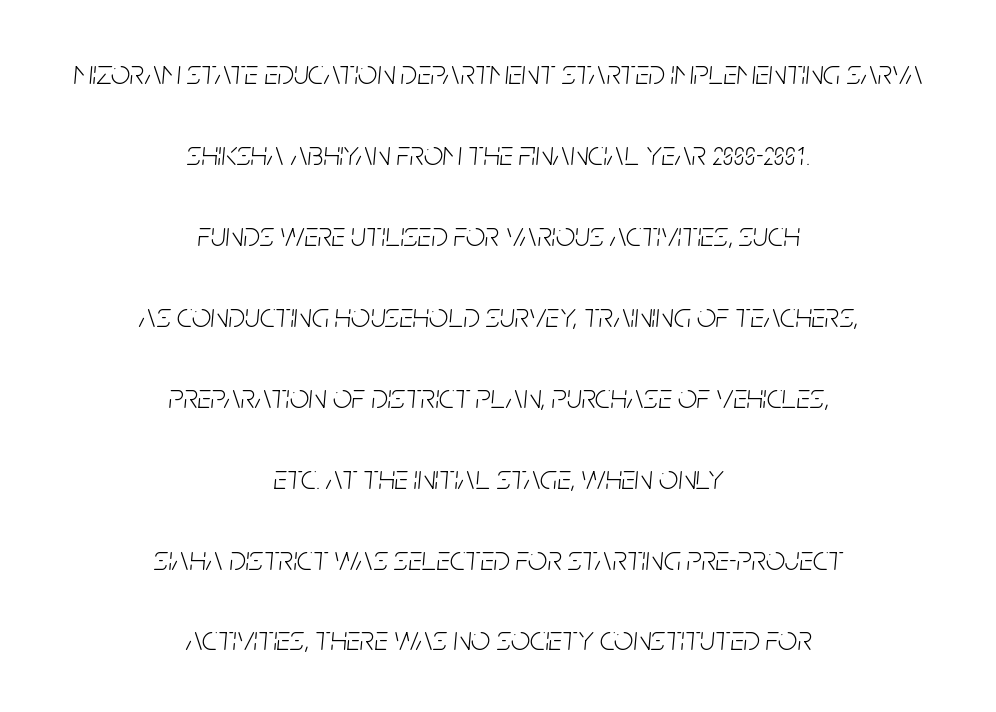
{"italic": "yes", "lean": "right", "slant_degrees": 5, "bold": "no", "weight": "light", "width": "condensed", "stroke_contrast": "low", "x_height": "large", "monospaced": "no", "underline": "no", "align": "center", "line_spacing": "loose", "line_spacing_ratio": 2.38, "letter_spacing": "normal", "letter_spacing_em": 0.0, "glyph_px": 34}
